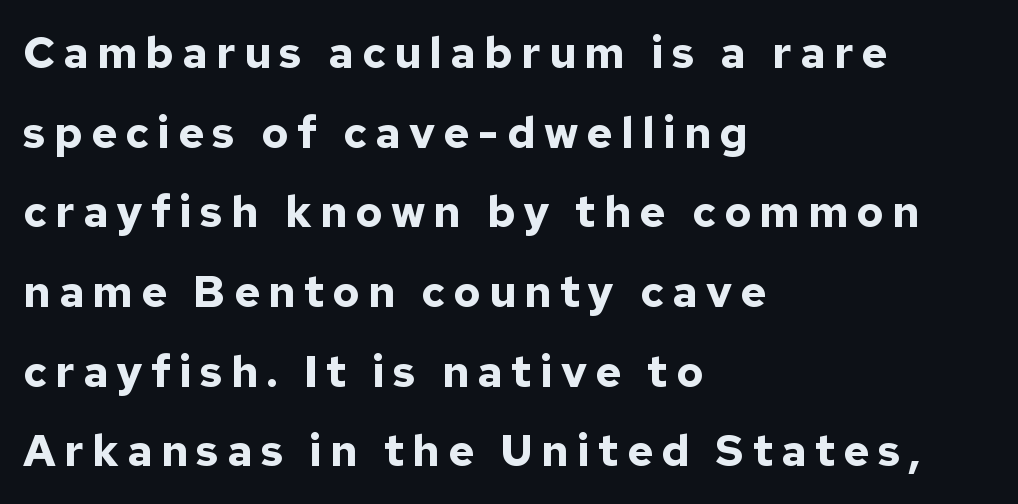
The image shows 44 px bold sans-serif type, upright; set left-aligned, line spacing 1.81x, not underlined; low stroke contrast and a medium x-height.
